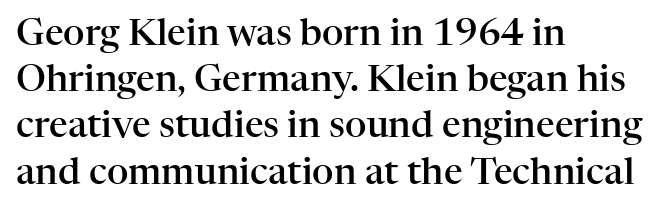
{"serif": "yes", "italic": "no", "bold": "semi", "weight": "semibold", "width": "normal", "stroke_contrast": "high", "x_height": "medium", "monospaced": "no", "underline": "no", "align": "left", "line_spacing": "normal", "line_spacing_ratio": 1.25, "letter_spacing": "normal", "letter_spacing_em": 0.0, "glyph_px": 37}
